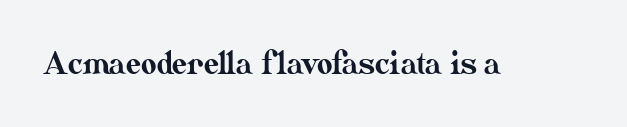
Caption: standard tracking, unaltered. Descender tails drop into unmarked territory. The letters advance in unequal steps, a hallmark of proportional type. These lines were composed using upright roman letters.
